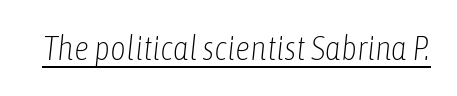
This sample has the flowing, uneven cadence of proportional lettering. The axis of the letterforms is tilted away from vertical. Default kerning and tracking; the words read as compact shapes. Has an underline been added? It has.
